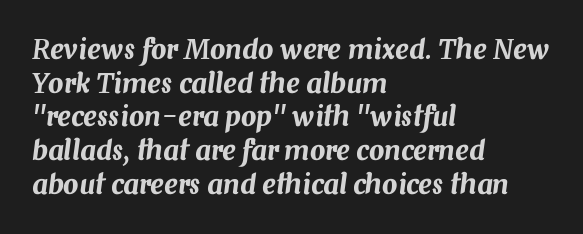
The image shows 27 px text type, italic (leaning right); set left-aligned, normal line spacing (1.25x), normal letter spacing, not underlined.
